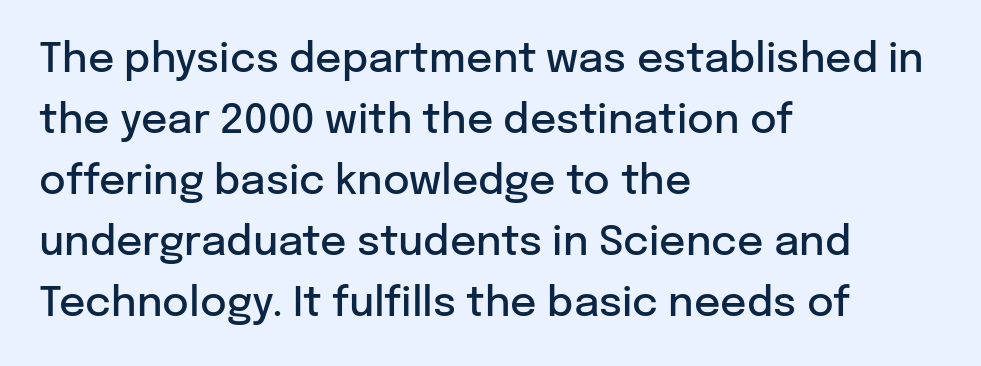
{"serif": "no", "italic": "no", "bold": "semi", "weight": "semibold", "width": "normal", "stroke_contrast": "low", "x_height": "medium", "monospaced": "no", "underline": "no", "align": "left", "line_spacing": "normal", "line_spacing_ratio": 1.49, "letter_spacing": "normal", "letter_spacing_em": 0.0, "glyph_px": 41}
